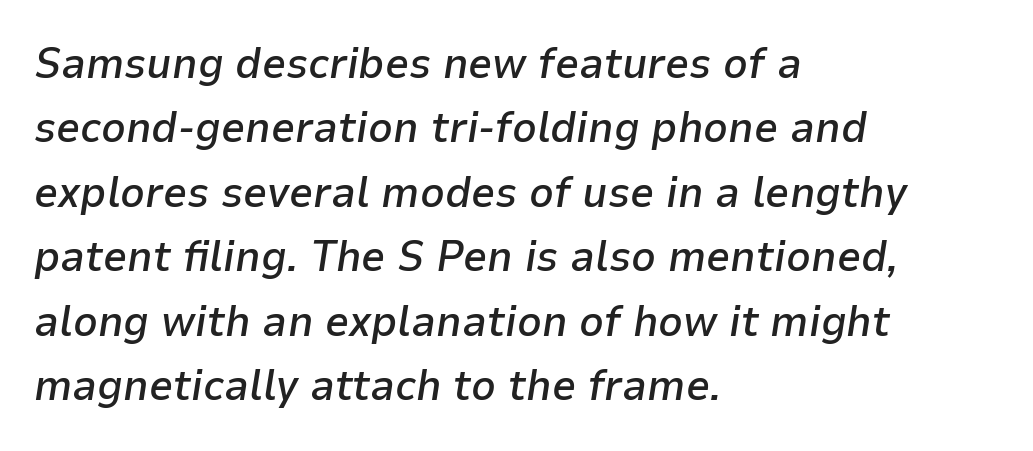
Every letter is mildly thick-stroked: semibold rather than bold. This sample has the flowing, uneven cadence of proportional lettering. Leftover space on each line is placed entirely after the last word. The letters are slanted; this is an italic face. Tracking here is standard; glyphs follow each other at the usual distance. Just letters on the line, the space beneath them empty.
